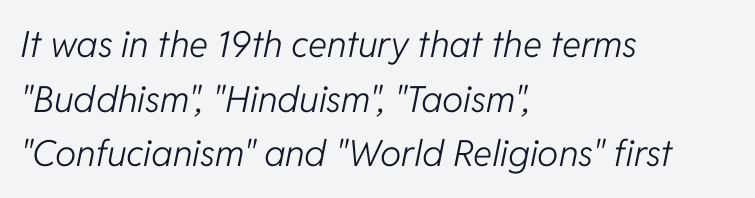
Q: Is the text bold? A: No.
Q: Is the text italic (slanted)? A: Yes, it leans right by about 11 degrees.
Q: Is the text underlined? A: No.
Q: How is the paragraph aligned? A: Left-aligned.
Q: Is the spacing between letters normal or unusually wide? A: Normal.
Q: Is the spacing between lines tight, normal or loose? A: Normal.
Q: Width (condensed, normal, or wide)? A: Normal.
Q: Stroke contrast? A: Low.
Q: x-height? A: Medium.
Q: Monospaced? A: No.
